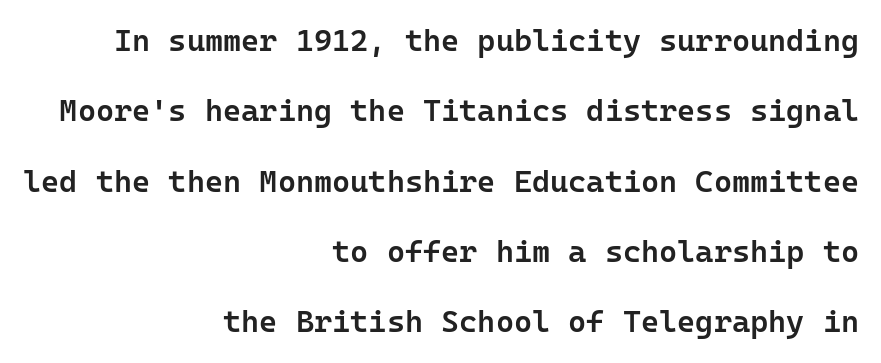
{"serif": "no", "italic": "no", "bold": "semi", "weight": "semibold", "width": "normal", "stroke_contrast": "low", "x_height": "medium", "monospaced": "yes", "underline": "no", "align": "right", "line_spacing": "loose", "line_spacing_ratio": 2.27, "letter_spacing": "normal", "letter_spacing_em": 0.0, "glyph_px": 31}
